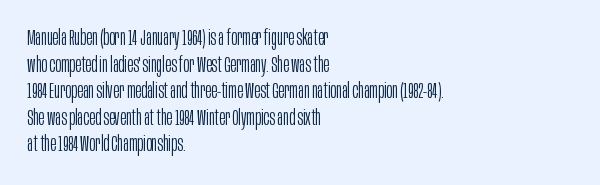
Q: Is the text bold? A: No.
Q: Is the text italic (slanted)? A: No, it is upright.
Q: Is the text underlined? A: No.
Q: How is the paragraph aligned? A: Left-aligned.
Q: Is the spacing between letters normal or unusually wide? A: Normal.
